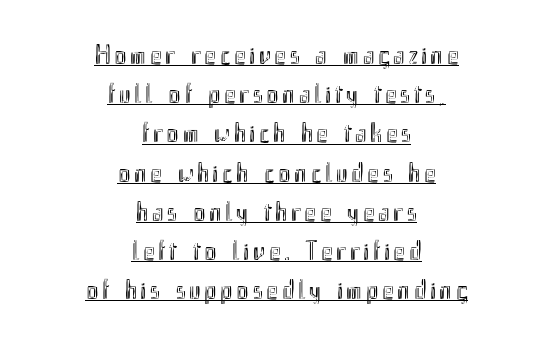
Each line of the rendering has a horizontal stroke beneath the glyphs. You could not count columns in this text — the font is proportionally spaced. Visually the block forms a symmetrical silhouette, jagged on both flanks. The typography opts for an upright posture over an oblique one.
